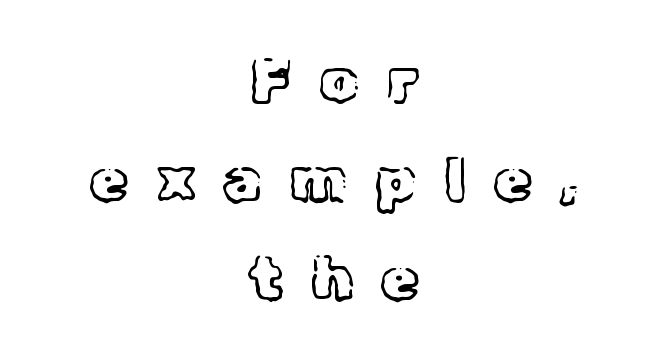
Q: Is the text bold? A: No.
Q: Is the text italic (slanted)? A: No, it is upright.
Q: Is the typeface a serif or a sans-serif typeface? A: Serif.
Q: Is the text underlined? A: No.
Q: How is the paragraph aligned? A: Centered.
Q: Is the spacing between letters normal or unusually wide? A: Unusually wide.
Q: Is the spacing between lines tight, normal or loose? A: Normal.
Q: Width (condensed, normal, or wide)? A: Normal.
Q: x-height? A: Medium.
Q: Monospaced? A: No.
